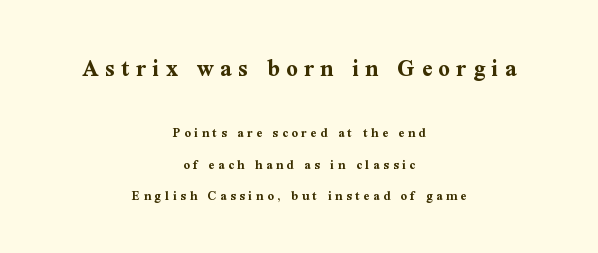
The image shows 25 px bold type, upright; set centered, loose line spacing (2.25x), unusually wide letter spacing (+0.26 em), not underlined; the first (top) block is 1.79x larger.
